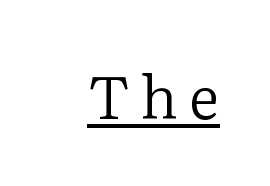
The image shows 60 px regular-weight serif type, upright; set underlined; low stroke contrast and a medium x-height.
